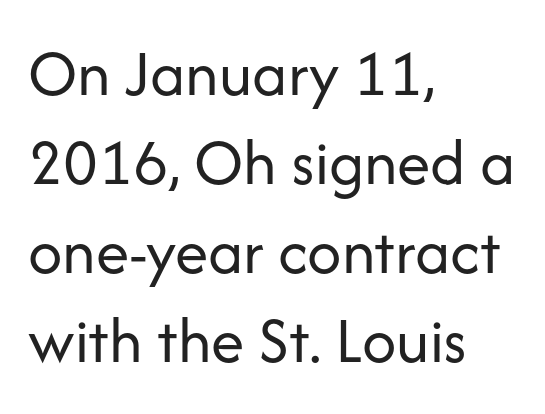
The image shows 67 px regular-weight sans-serif type, upright; set left-aligned, normal line spacing (1.33x), normal letter spacing, not underlined; low stroke contrast and a medium x-height.
